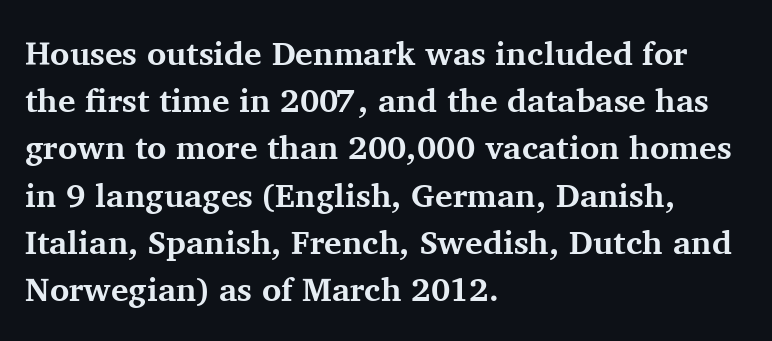
{"serif": "yes", "italic": "no", "bold": "yes", "weight": "bold", "width": "normal", "stroke_contrast": "medium", "x_height": "medium", "monospaced": "no", "underline": "no", "align": "left", "line_spacing": "normal", "line_spacing_ratio": 1.43, "letter_spacing": "normal", "letter_spacing_em": 0.0, "glyph_px": 33}
